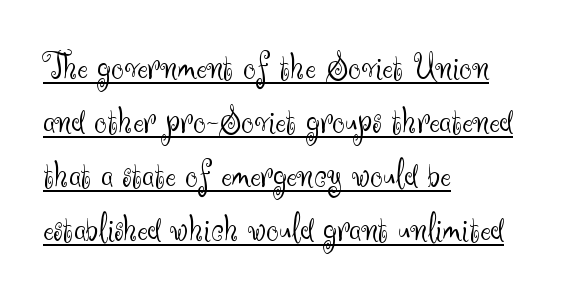
The ragged edge is on the right, which tells us the setting is flush left. The rendering keeps characters at their native spacing. These characters rest on top of a visible drawn line. The letters advance in unequal steps, a hallmark of proportional type. Every character sits straight up, as roman type does.
